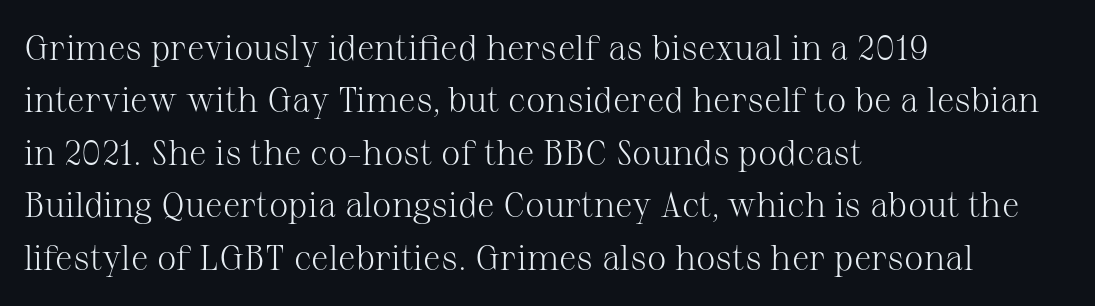
The image shows 35 px light serif type, upright; set left-aligned, normal line spacing (1.5x), normal letter spacing, not underlined; medium stroke contrast and a medium x-height.
